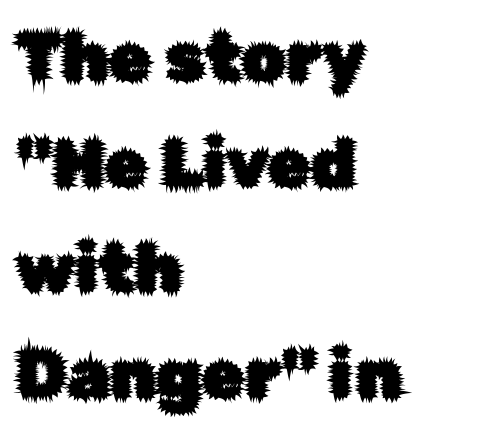
The image shows 69 px sans-serif type, upright; set left-aligned, normal line spacing (1.53x), normal letter spacing, not underlined; low stroke contrast and a medium x-height.
